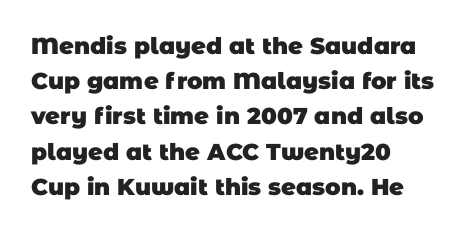
{"bold": "yes", "underline": "no", "align": "left", "line_spacing": "normal", "line_spacing_ratio": 1.53, "letter_spacing": "normal", "letter_spacing_em": 0.0, "glyph_px": 23}
